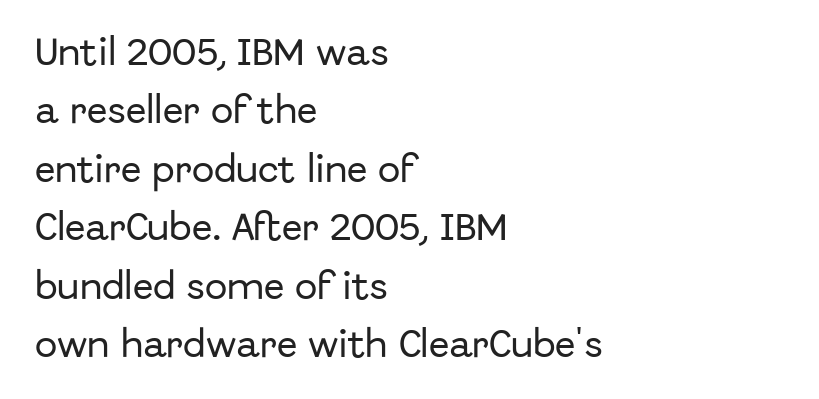
Q: Is the text italic (slanted)? A: No, it is upright.
Q: Is the typeface a serif or a sans-serif typeface? A: Sans-serif.
Q: Is the text underlined? A: No.
Q: How is the paragraph aligned? A: Left-aligned.
Q: Is the spacing between letters normal or unusually wide? A: Normal.
Q: Is the spacing between lines tight, normal or loose? A: Loose.
Q: Width (condensed, normal, or wide)? A: Normal.
Q: Stroke contrast? A: Low.
Q: x-height? A: Medium.
Q: Monospaced? A: No.
